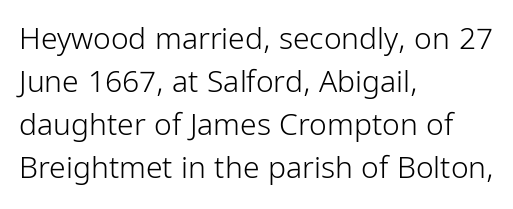
Looks like regular typesetting: each glyph gets only the width it needs. Ordinary non-slanted type is in use. What stands out about the letter spacing? Nothing — it is the standard amount. On a weight scale, this lands at 450 or below. Nobody drew a line under any word here. This block has exactly the height ordinary leading produces.
